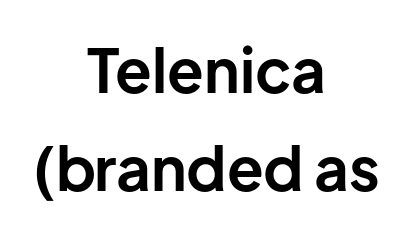
Q: Is the text bold? A: Yes.
Q: Is the text italic (slanted)? A: No, it is upright.
Q: Is the typeface a serif or a sans-serif typeface? A: Sans-serif.
Q: Is the text underlined? A: No.
Q: How is the paragraph aligned? A: Centered.
Q: Is the spacing between letters normal or unusually wide? A: Normal.
Q: Is the spacing between lines tight, normal or loose? A: Normal.
Q: Width (condensed, normal, or wide)? A: Normal.
Q: Stroke contrast? A: Low.
Q: x-height? A: Medium.
Q: Monospaced? A: No.
